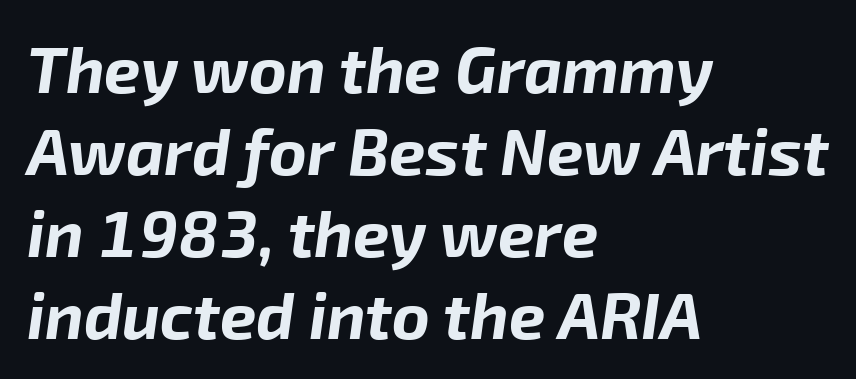
The image shows 65 px bold type, italic (leaning right); set left-aligned, normal line spacing (1.26x), normal letter spacing, not underlined; low stroke contrast and a medium x-height.
